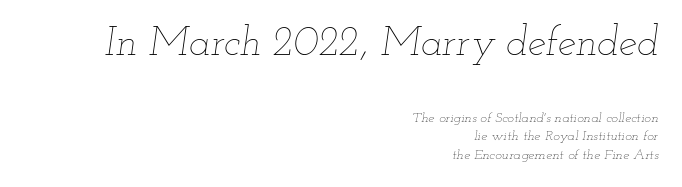
The image shows 41 px thin, wide type, italic (leaning right); set right-aligned, normal line spacing (1.32x), normal letter spacing, not underlined; the first (top) block is 2.93x larger; low stroke contrast and a small x-height.
